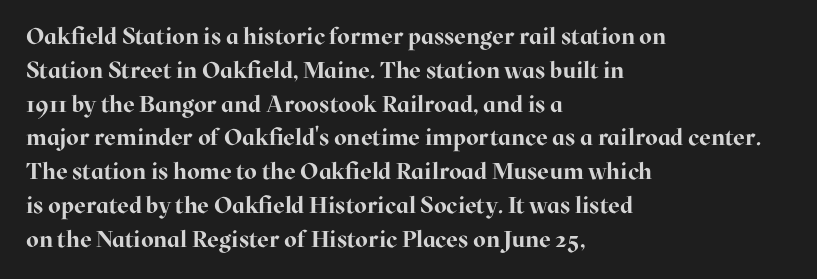
Bold? Absolutely — the strokes are thick and heavy. The setting favours the left margin, as ordinary paragraphs usually do. The font's upright variant was chosen for this text. A bare baseline throughout the passage. Vertical spacing — default.
